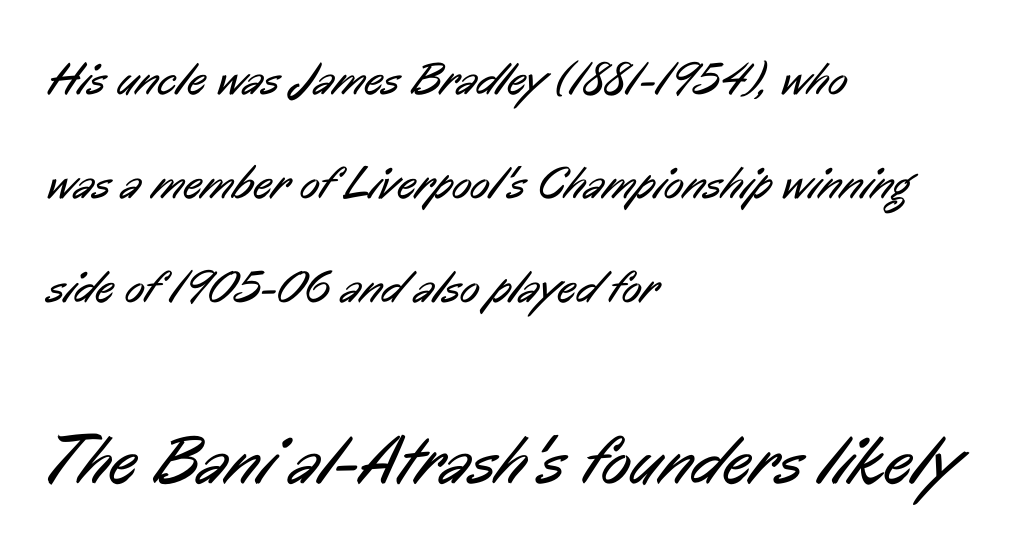
{"serif": "no", "bold": "no", "weight": "regular", "width": "condensed", "stroke_contrast": "low", "x_height": "medium", "monospaced": "no", "underline": "no", "align": "left", "line_spacing": "loose", "line_spacing_ratio": 2.26, "letter_spacing": "normal", "letter_spacing_em": 0.0, "larger_block": "second", "size_ratio": 1.5, "glyph_px": 69}
